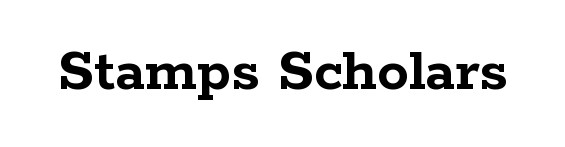
{"serif": "yes", "italic": "no", "bold": "yes", "weight": "semibold", "width": "wide", "stroke_contrast": "low", "x_height": "medium", "monospaced": "no", "underline": "no", "letter_spacing": "normal", "letter_spacing_em": 0.0, "glyph_px": 63}
